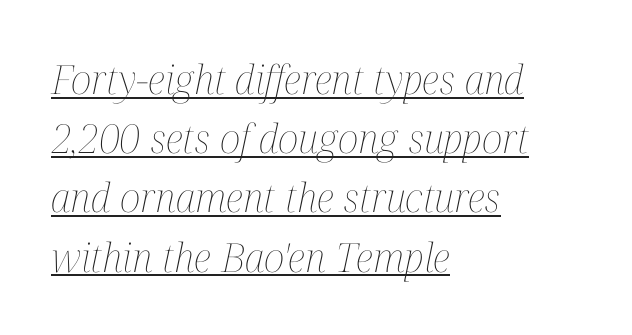
Vertical stems look standard width or narrower in stroke. This is underlined copy, the kind a proofreader might mark for attention. The tracking reads as untouched default to a designer's eye. Where is the straight margin? On the left. Reading down the column, the eye jumps a familiar distance to each next line. This sample uses an oblique cut, with every glyph tilted off the vertical.
